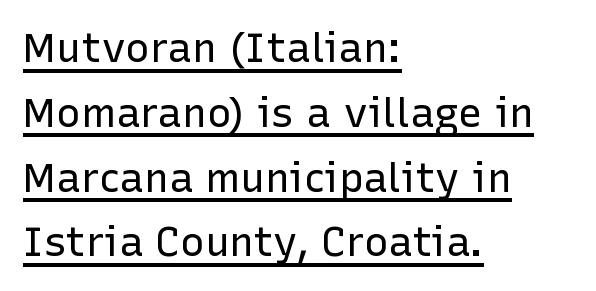
The image shows 41 px regular-weight sans-serif type, upright; set left-aligned, normal line spacing (1.58x), normal letter spacing, underlined; low stroke contrast and a medium x-height.
